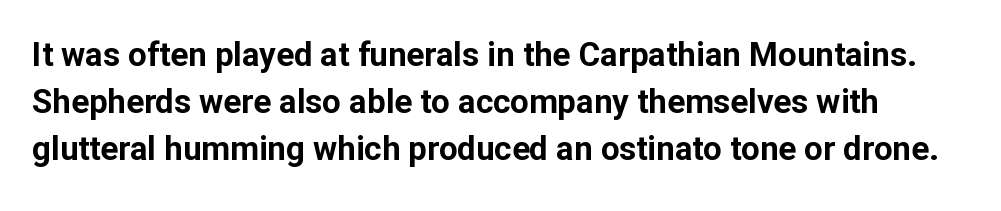
{"serif": "no", "italic": "no", "bold": "yes", "weight": "bold", "width": "normal", "stroke_contrast": "low", "x_height": "medium", "monospaced": "no", "underline": "no", "line_spacing": "normal", "line_spacing_ratio": 1.43, "letter_spacing": "normal", "letter_spacing_em": 0.0, "glyph_px": 33}
